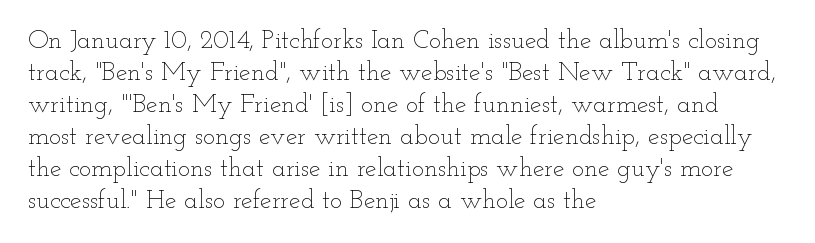
The image shows 26 px text type, upright; set left-aligned, line spacing 1.23x, normal letter spacing, not underlined.
